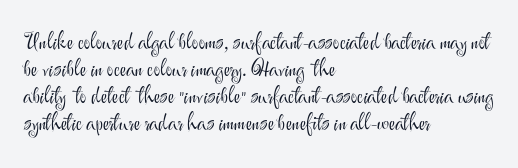
{"bold": "no", "underline": "no", "align": "left", "line_spacing_ratio": 1.23, "letter_spacing": "normal", "letter_spacing_em": 0.0, "glyph_px": 22}
